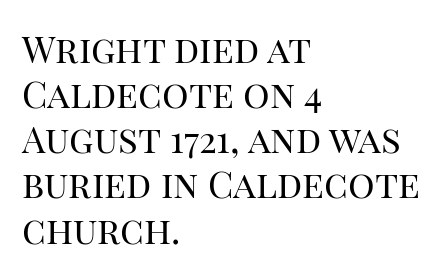
Q: Is the text bold? A: No.
Q: Is the text italic (slanted)? A: No, it is upright.
Q: Is the typeface a serif or a sans-serif typeface? A: Serif.
Q: Is the text underlined? A: No.
Q: How is the paragraph aligned? A: Left-aligned.
Q: Is the spacing between letters normal or unusually wide? A: Normal.
Q: Width (condensed, normal, or wide)? A: Normal.
Q: Stroke contrast? A: High.
Q: x-height? A: Large.
Q: Monospaced? A: No.
